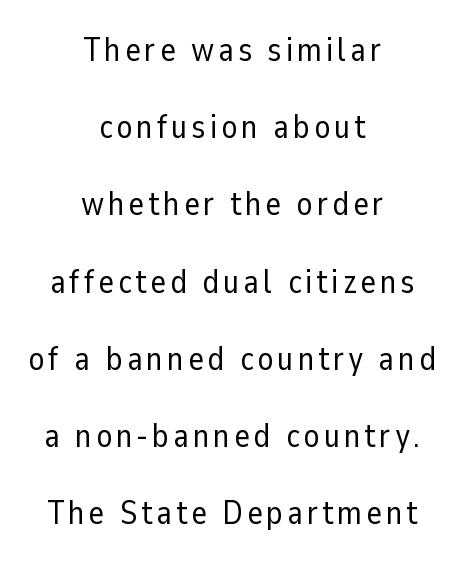
Q: Is the text bold? A: No.
Q: Is the text italic (slanted)? A: No, it is upright.
Q: Is the typeface a serif or a sans-serif typeface? A: Sans-serif.
Q: Is the text underlined? A: No.
Q: How is the paragraph aligned? A: Centered.
Q: Is the spacing between lines tight, normal or loose? A: Loose.
Q: Width (condensed, normal, or wide)? A: Normal.
Q: Stroke contrast? A: Low.
Q: x-height? A: Medium.
Q: Monospaced? A: No.
